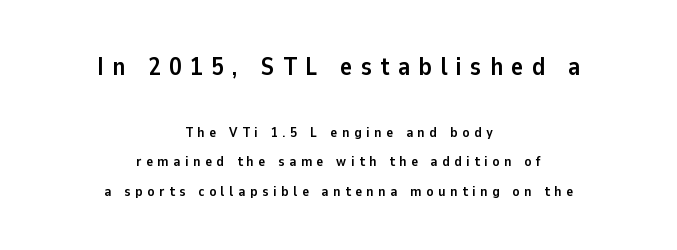
Q: Is the text bold? A: Yes.
Q: Is the text italic (slanted)? A: No, it is upright.
Q: Is the text underlined? A: No.
Q: How is the paragraph aligned? A: Centered.
Q: Is the spacing between letters normal or unusually wide? A: Unusually wide.
Q: Is the spacing between lines tight, normal or loose? A: Loose.
Q: Which block of text is set in a larger size, the first (top) or the second (bottom)? A: The first (top) one.
